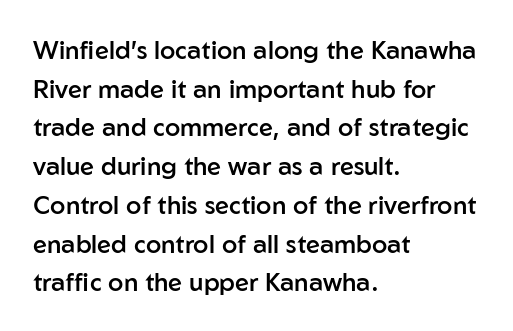
Q: Is the text bold? A: Semi-bold.
Q: Is the text italic (slanted)? A: No, it is upright.
Q: Is the text underlined? A: No.
Q: How is the paragraph aligned? A: Left-aligned.
Q: Is the spacing between letters normal or unusually wide? A: Normal.
Q: Is the spacing between lines tight, normal or loose? A: Normal.
